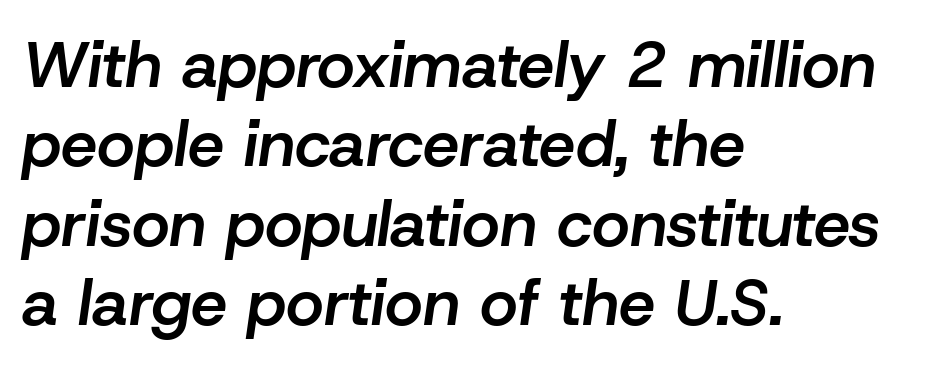
Q: Is the text bold? A: Semi-bold.
Q: Is the text italic (slanted)? A: Yes, it leans right by about 8 degrees.
Q: Is the text underlined? A: No.
Q: How is the paragraph aligned? A: Left-aligned.
Q: Is the spacing between letters normal or unusually wide? A: Normal.
Q: Width (condensed, normal, or wide)? A: Normal.
Q: Stroke contrast? A: Low.
Q: x-height? A: Medium.
Q: Monospaced? A: No.
